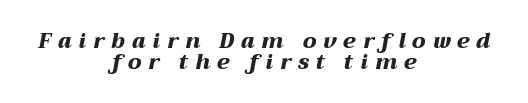
Q: Is the text bold? A: Yes.
Q: Is the text italic (slanted)? A: Yes, it leans right by about 12 degrees.
Q: Is the text underlined? A: No.
Q: How is the paragraph aligned? A: Centered.
Q: Is the spacing between letters normal or unusually wide? A: Unusually wide.
Q: Is the spacing between lines tight, normal or loose? A: Tight.
